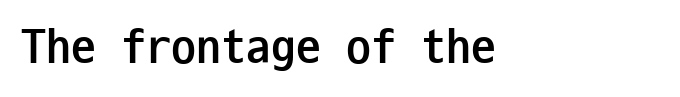
The image shows 50 px semibold, condensed sans-serif type, upright, monospaced; set left-aligned, normal letter spacing, not underlined; low stroke contrast and a medium x-height.
